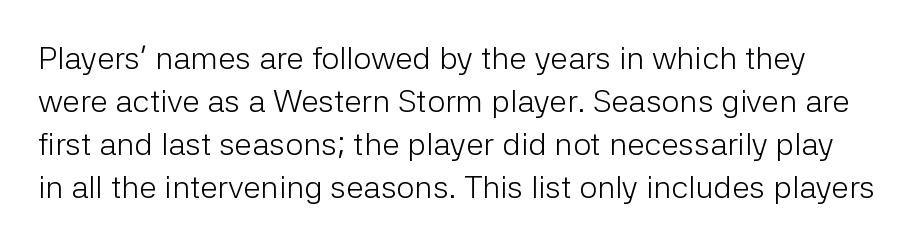
Q: Is the text bold? A: No.
Q: Is the text italic (slanted)? A: No, it is upright.
Q: Is the typeface a serif or a sans-serif typeface? A: Sans-serif.
Q: Is the text underlined? A: No.
Q: Is the spacing between letters normal or unusually wide? A: Normal.
Q: Is the spacing between lines tight, normal or loose? A: Normal.
Q: Width (condensed, normal, or wide)? A: Normal.
Q: Stroke contrast? A: Low.
Q: x-height? A: Medium.
Q: Monospaced? A: No.
